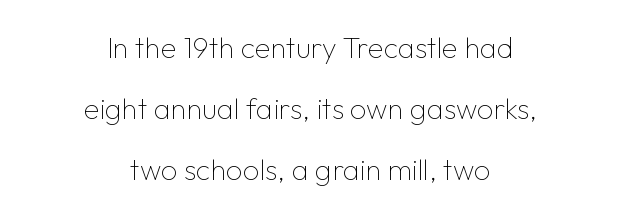
Q: Is the text bold? A: No.
Q: Is the text italic (slanted)? A: No, it is upright.
Q: Is the typeface a serif or a sans-serif typeface? A: Sans-serif.
Q: Is the text underlined? A: No.
Q: How is the paragraph aligned? A: Centered.
Q: Is the spacing between letters normal or unusually wide? A: Normal.
Q: Is the spacing between lines tight, normal or loose? A: Loose.
Q: Width (condensed, normal, or wide)? A: Normal.
Q: Stroke contrast? A: Low.
Q: x-height? A: Medium.
Q: Monospaced? A: No.
